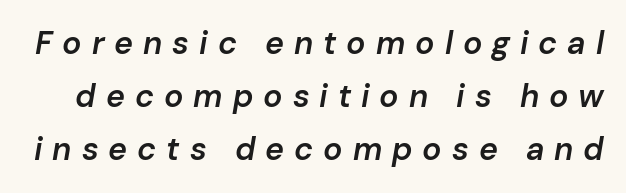
The image shows 32 px semibold type, italic (leaning right); set normal line spacing (1.66x), unusually wide letter spacing (+0.31 em), not underlined; low stroke contrast and a medium x-height.
